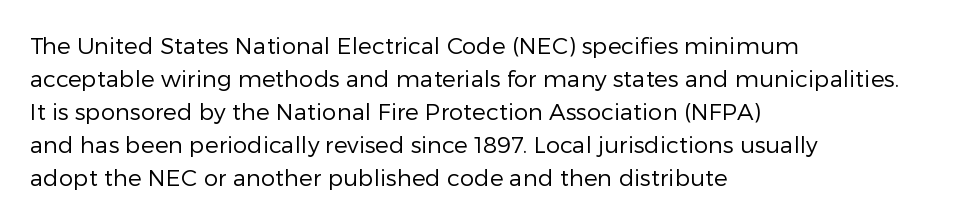
Honestly, the row spacing looks completely unremarkable. Caption: face not bold, strokes unweighted. Posture: vertical. This rendering features lettering with no underline. The setting favours the left margin, as ordinary paragraphs usually do.
